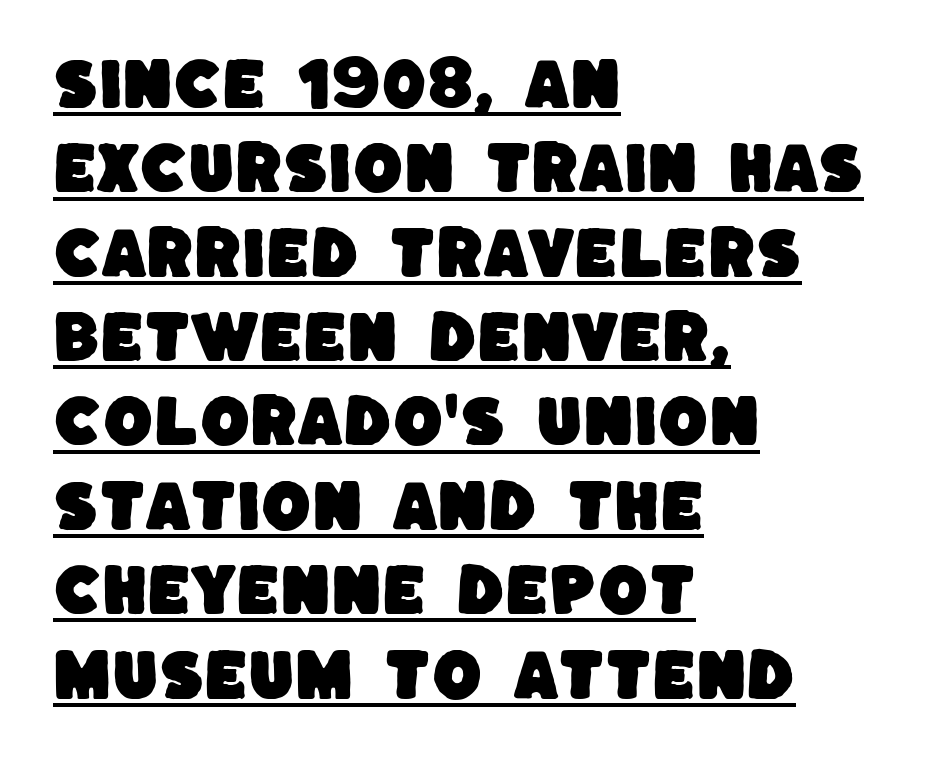
The image shows 57 px sans-serif type; set left-aligned, normal line spacing (1.48x), normal letter spacing, underlined; low stroke contrast and a large x-height.
